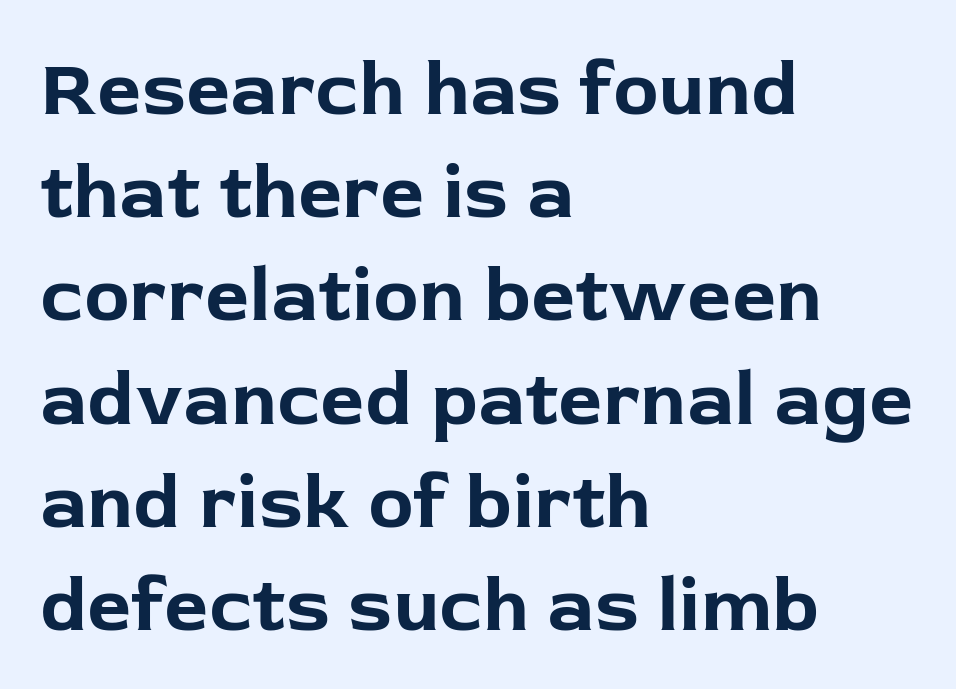
{"serif": "no", "italic": "no", "bold": "yes", "weight": "bold", "width": "normal", "stroke_contrast": "low", "x_height": "medium", "monospaced": "no", "underline": "no", "align": "left", "line_spacing": "normal", "line_spacing_ratio": 1.34, "letter_spacing": "normal", "letter_spacing_em": 0.0, "glyph_px": 77}
